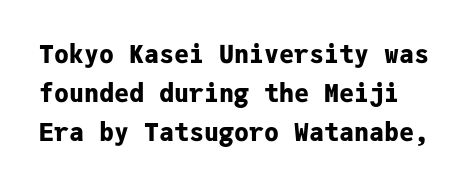
Pretty heavy lettering here — definitely bold. Short note: letters normally spaced. Posture: straight, roman, zero tilt. This rendering features lettering with no underline.
